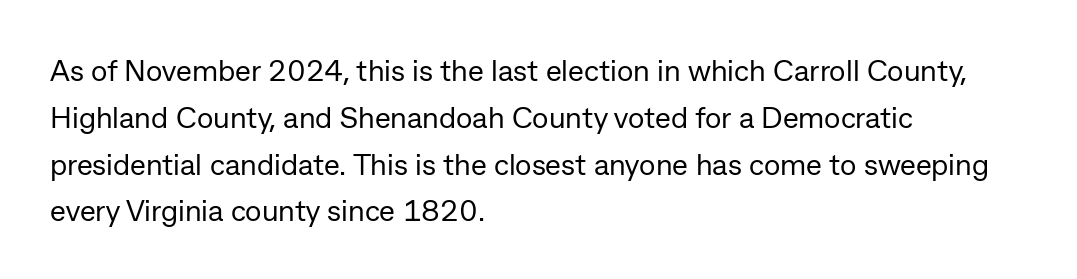
These lines are composed in type without serifs. Where is the straight margin? On the left. One glance says typical: line gaps are just what's usual. This is not heavy type; no bold has been used. Students, note that the glyphs here touch the page at normal intervals. The space beneath each line is pristine and unruled.
